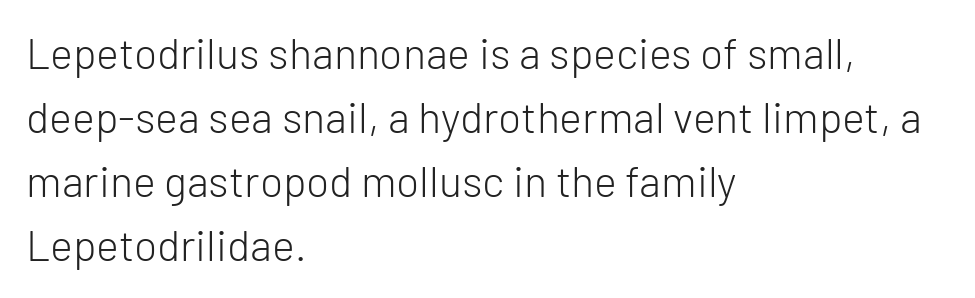
{"serif": "no", "italic": "no", "bold": "no", "weight": "light", "width": "normal", "stroke_contrast": "low", "x_height": "medium", "monospaced": "no", "underline": "no", "align": "left", "line_spacing": "normal", "line_spacing_ratio": 1.49, "letter_spacing": "normal", "letter_spacing_em": 0.0, "glyph_px": 43}
